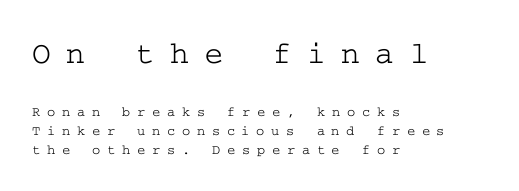
The image shows 32 px wide serif type, upright; set left-aligned, normal line spacing (1.38x), unusually wide letter spacing (+0.48 em), not underlined; the first (top) block is 2.29x larger; low stroke contrast and a medium x-height.
